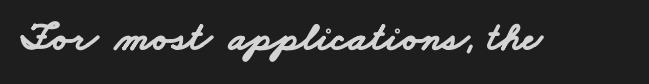
The image shows 41 px bold, wide sans-serif type; set normal letter spacing, not underlined; low stroke contrast and a small x-height.
